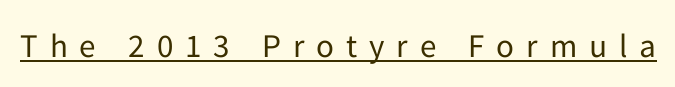
{"serif": "no", "italic": "no", "bold": "no", "weight": "regular", "width": "normal", "stroke_contrast": "low", "x_height": "medium", "monospaced": "no", "underline": "yes", "letter_spacing": "wide", "letter_spacing_em": 0.36, "glyph_px": 33}
